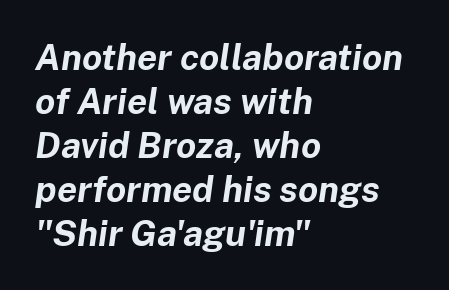
Honestly, there is no underline to notice here at all. Short and long lines alike share a common starting point at left. Characters follow at the spacing the type designer built in. The passage shown leans; its letterforms are oblique. Heavy-handed strokes throughout: this text is bold.
